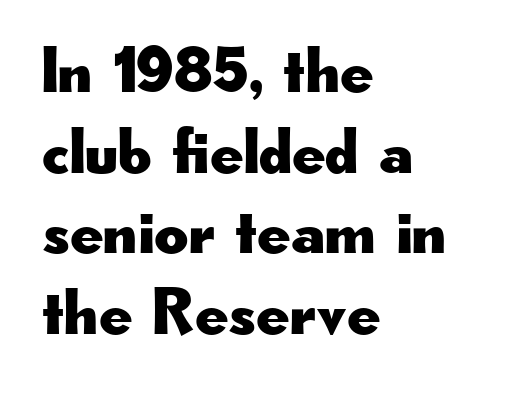
The image shows 66 px wide sans-serif type, upright; set left-aligned, line spacing 1.22x, normal letter spacing, not underlined; low stroke contrast and a small x-height.
